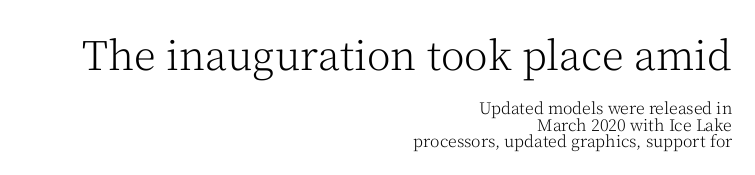
Q: Is the text bold? A: No.
Q: Is the text italic (slanted)? A: No, it is upright.
Q: Is the typeface a serif or a sans-serif typeface? A: Serif.
Q: Is the text underlined? A: No.
Q: How is the paragraph aligned? A: Right-aligned.
Q: Is the spacing between letters normal or unusually wide? A: Normal.
Q: Is the spacing between lines tight, normal or loose? A: Tight.
Q: Which block of text is set in a larger size, the first (top) or the second (bottom)? A: The first (top) one.
Q: Width (condensed, normal, or wide)? A: Normal.
Q: Stroke contrast? A: Medium.
Q: x-height? A: Medium.
Q: Monospaced? A: No.
